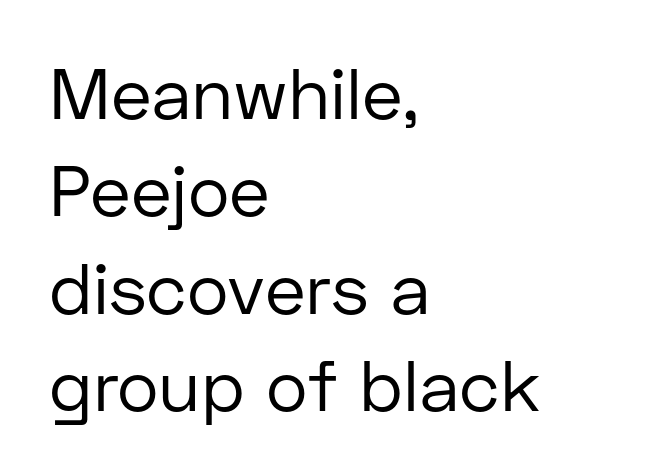
Q: Is the text bold? A: No.
Q: Is the text italic (slanted)? A: No, it is upright.
Q: Is the typeface a serif or a sans-serif typeface? A: Sans-serif.
Q: Is the text underlined? A: No.
Q: How is the paragraph aligned? A: Left-aligned.
Q: Is the spacing between letters normal or unusually wide? A: Normal.
Q: Is the spacing between lines tight, normal or loose? A: Normal.
Q: Width (condensed, normal, or wide)? A: Normal.
Q: Stroke contrast? A: Low.
Q: x-height? A: Medium.
Q: Monospaced? A: No.
